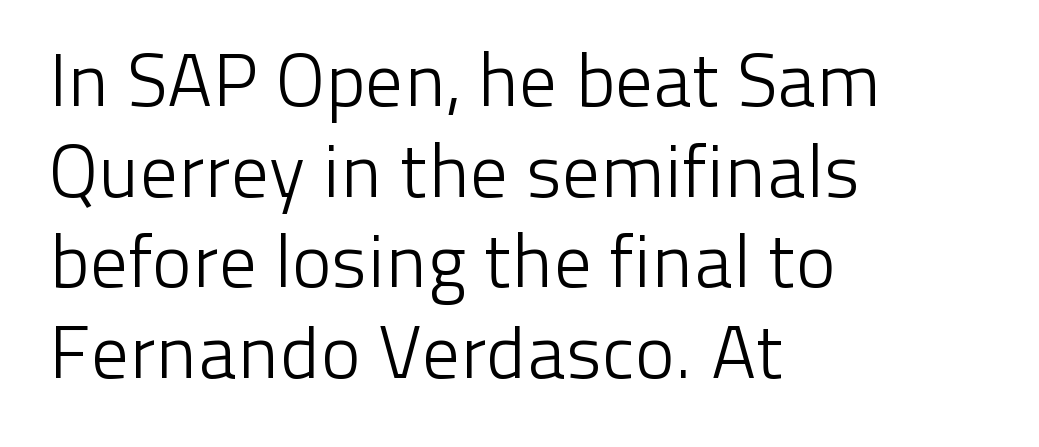
The font family rendered here belongs to the sans-serif group. A classic flush-left, rag-right setting is used for this passage. Unbolded letterforms with no extra heft. The string is rendered with underlining switched off. What stands out about the letter spacing? Nothing — it is the standard amount. Do the characters align in a grid? No, the font is proportional.
